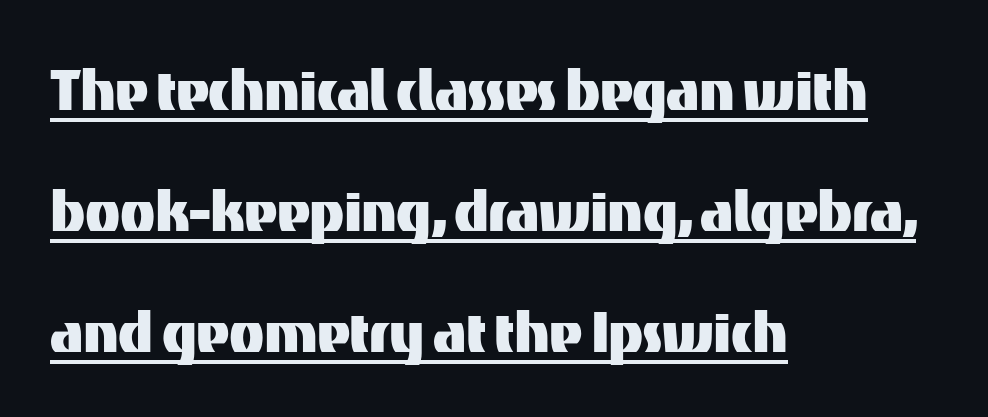
You could not count columns in this text — the font is proportionally spaced. The tracking reads as untouched default to a designer's eye. Visually the block forms a straight wall on the left and a jagged coastline on the right. In designer terms, the underline attribute is active on this setting.
